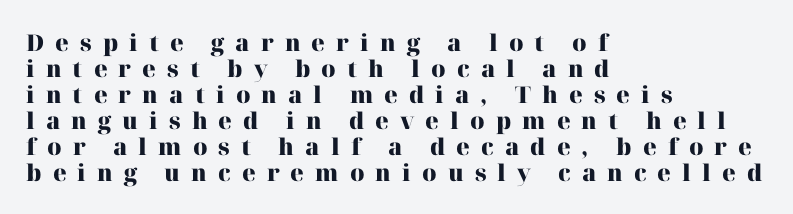
The passage shown is emphatically bold. The rendering uses a small line-height, squeezing the rows. Descenders hang freely into open space. Loose tracking; the words dissolve into strings of separated letters. The paragraph has a hard left edge and a soft right edge. Every character sits straight up, as roman type does.
